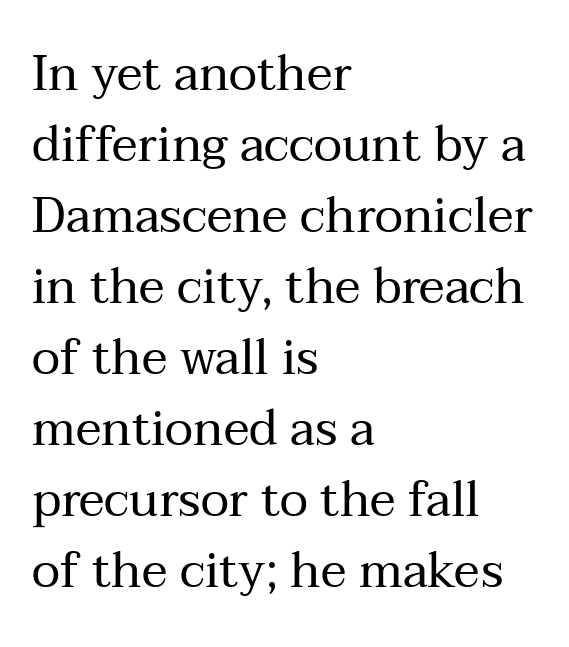
{"serif": "yes", "italic": "no", "bold": "no", "weight": "regular", "width": "normal", "stroke_contrast": "medium", "x_height": "medium", "monospaced": "no", "underline": "no", "align": "left", "line_spacing": "normal", "line_spacing_ratio": 1.45, "letter_spacing": "normal", "letter_spacing_em": 0.0, "glyph_px": 49}
